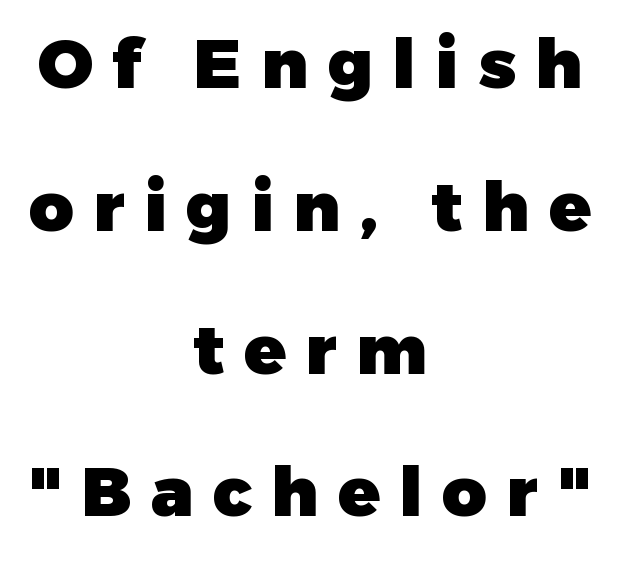
{"serif": "no", "italic": "no", "bold": "yes", "weight": "heavy", "width": "normal", "stroke_contrast": "low", "x_height": "medium", "monospaced": "no", "underline": "no", "align": "center", "line_spacing": "loose", "line_spacing_ratio": 2.07, "letter_spacing": "wide", "letter_spacing_em": 0.28, "glyph_px": 69}
